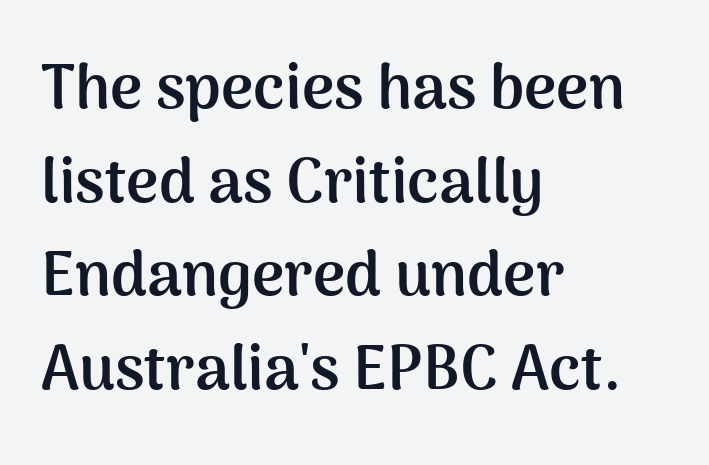
Q: Is the text bold? A: Yes.
Q: Is the text italic (slanted)? A: No, it is upright.
Q: Is the typeface a serif or a sans-serif typeface? A: Sans-serif.
Q: Is the text underlined? A: No.
Q: How is the paragraph aligned? A: Left-aligned.
Q: Is the spacing between letters normal or unusually wide? A: Normal.
Q: Is the spacing between lines tight, normal or loose? A: Normal.
Q: Width (condensed, normal, or wide)? A: Normal.
Q: Stroke contrast? A: Medium.
Q: x-height? A: Medium.
Q: Monospaced? A: No.
